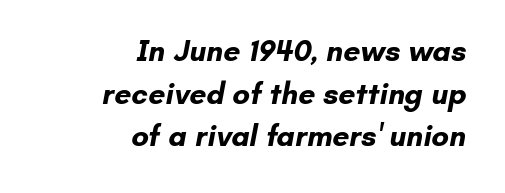
{"serif": "no", "bold": "yes", "weight": "bold", "width": "normal", "stroke_contrast": "low", "x_height": "small", "monospaced": "no", "underline": "no", "align": "right", "line_spacing": "normal", "line_spacing_ratio": 1.42, "letter_spacing": "normal", "letter_spacing_em": 0.0, "glyph_px": 30}
